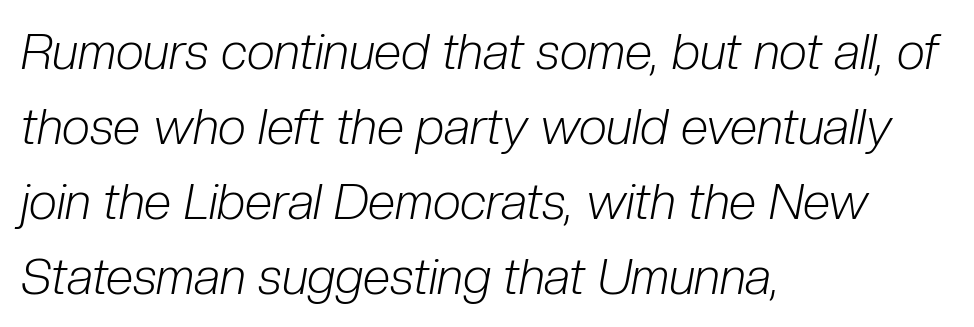
The image shows 50 px light, condensed type, italic (leaning right); set left-aligned, normal line spacing (1.5x), normal letter spacing, not underlined; low stroke contrast and a medium x-height.
